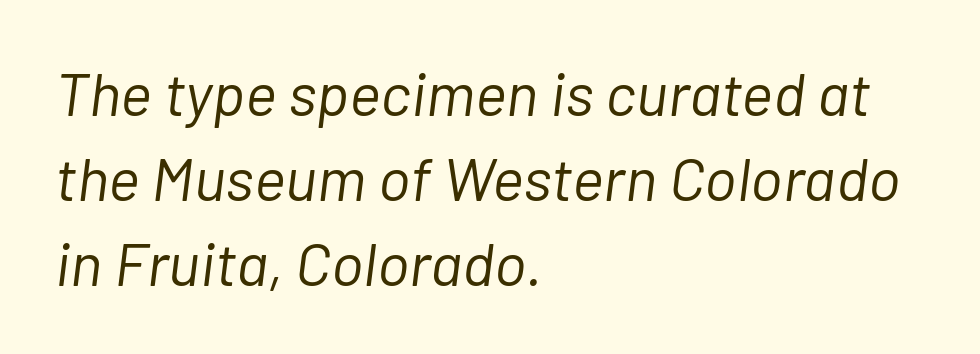
The image shows 61 px light type, italic (leaning right); set left-aligned, normal line spacing (1.39x), normal letter spacing, not underlined; low stroke contrast and a medium x-height.
